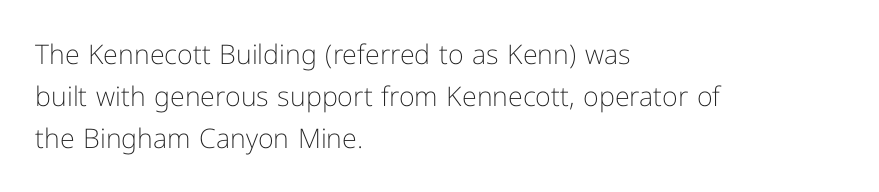
{"italic": "no", "bold": "no", "underline": "no", "align": "left", "line_spacing": "normal", "line_spacing_ratio": 1.55, "letter_spacing": "normal", "letter_spacing_em": 0.0, "glyph_px": 27}
